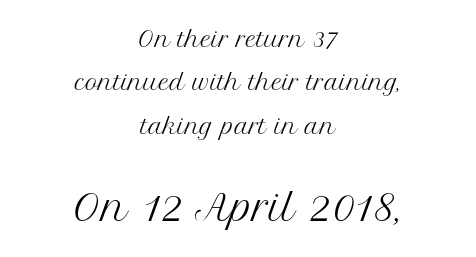
Q: Is the text bold? A: No.
Q: Is the text italic (slanted)? A: Yes.
Q: Is the typeface a serif or a sans-serif typeface? A: Serif.
Q: Is the text underlined? A: No.
Q: How is the paragraph aligned? A: Centered.
Q: Is the spacing between letters normal or unusually wide? A: Normal.
Q: Is the spacing between lines tight, normal or loose? A: Loose.
Q: Which block of text is set in a larger size, the first (top) or the second (bottom)? A: The second (bottom) one.
Q: Width (condensed, normal, or wide)? A: Normal.
Q: Stroke contrast? A: Medium.
Q: x-height? A: Medium.
Q: Monospaced? A: No.
